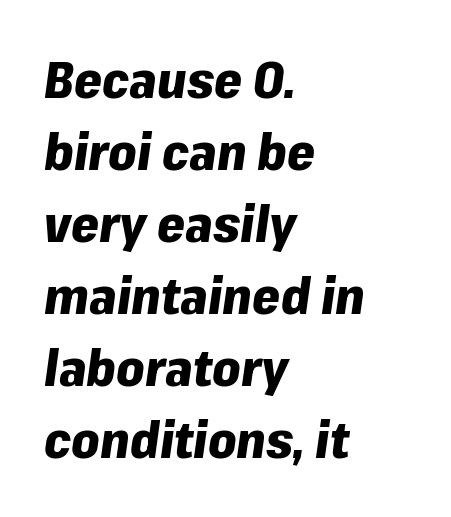
Does the weight exceed regular? Yes, all the way to bold. The designer left line spacing at the default. Any mark beneath the type? The region is blank. In terms of letterspacing, this is plain default setting.
